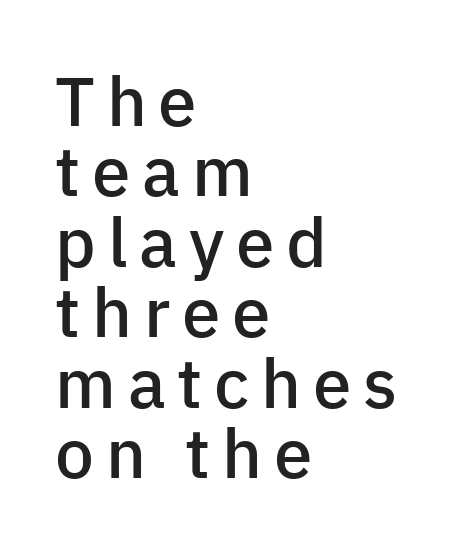
The image shows 69 px semibold sans-serif type, upright; set left-aligned, tight line spacing (1.02x), not underlined; low stroke contrast and a medium x-height.
